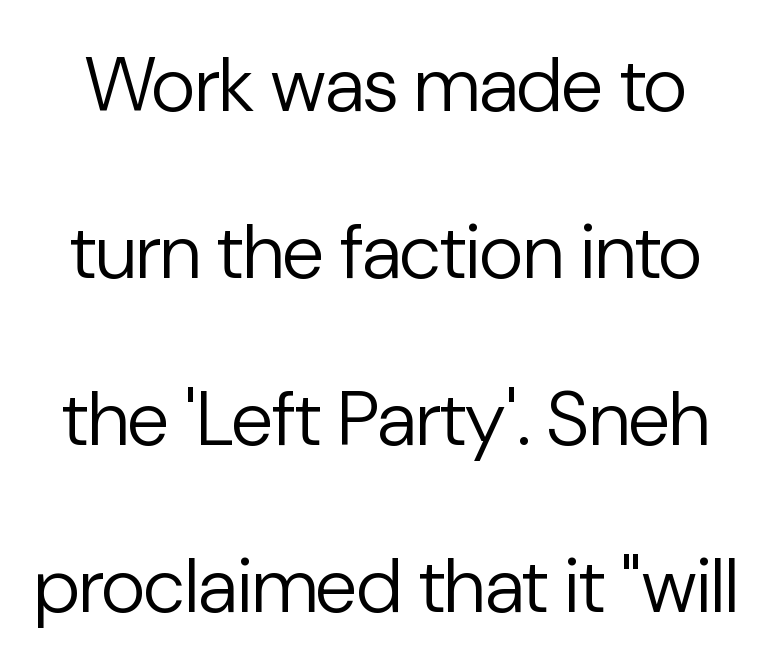
Q: Is the text bold? A: No.
Q: Is the text italic (slanted)? A: No, it is upright.
Q: Is the typeface a serif or a sans-serif typeface? A: Sans-serif.
Q: Is the text underlined? A: No.
Q: Is the spacing between letters normal or unusually wide? A: Normal.
Q: Is the spacing between lines tight, normal or loose? A: Loose.
Q: Width (condensed, normal, or wide)? A: Normal.
Q: Stroke contrast? A: Low.
Q: x-height? A: Medium.
Q: Monospaced? A: No.
